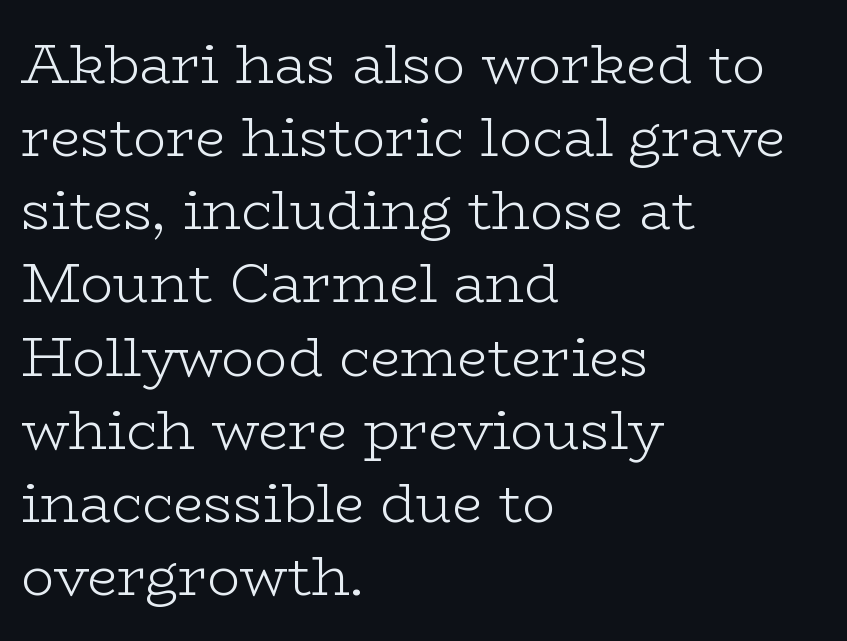
{"serif": "yes", "italic": "no", "bold": "no", "weight": "light", "width": "wide", "stroke_contrast": "low", "x_height": "medium", "monospaced": "no", "underline": "no", "align": "left", "line_spacing": "normal", "line_spacing_ratio": 1.33, "letter_spacing": "normal", "letter_spacing_em": 0.0, "glyph_px": 55}
